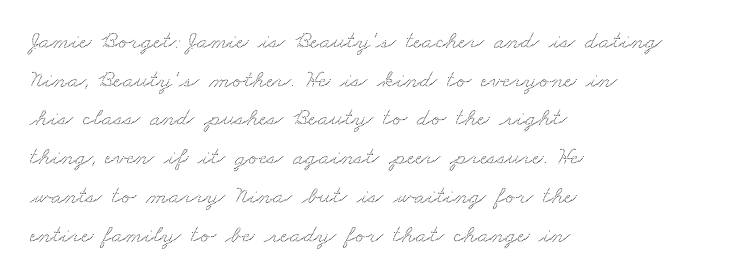
{"underline": "no", "align": "left", "line_spacing": "normal", "line_spacing_ratio": 1.55, "letter_spacing": "normal", "letter_spacing_em": 0.0, "glyph_px": 25}
